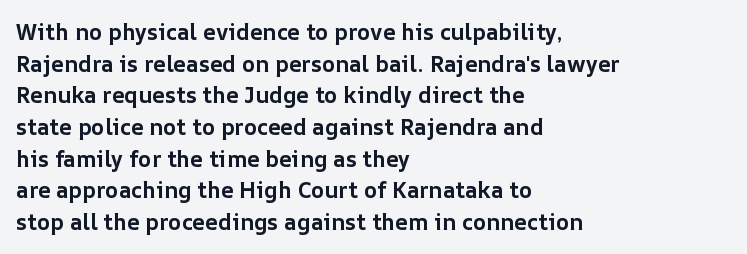
Q: Is the text bold? A: Yes.
Q: Is the text italic (slanted)? A: No, it is upright.
Q: Is the text underlined? A: No.
Q: How is the paragraph aligned? A: Left-aligned.
Q: Is the spacing between letters normal or unusually wide? A: Normal.
Q: Is the spacing between lines tight, normal or loose? A: Normal.
